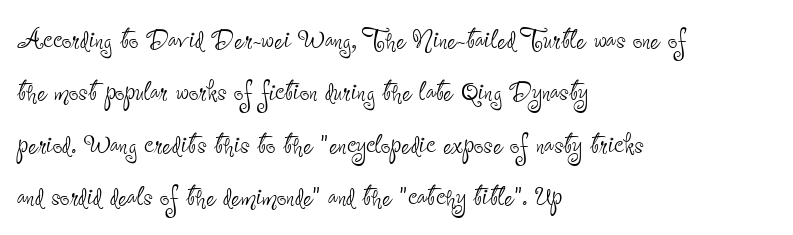
The glyphs in this specimen are sans serif. Layout note: lines flush left. Counters stay open thanks to moderate or lighter strokes. The rendering uses a moderate line-height, typical for paragraphs. Tracking value appears to be zero — textbook default spacing.
